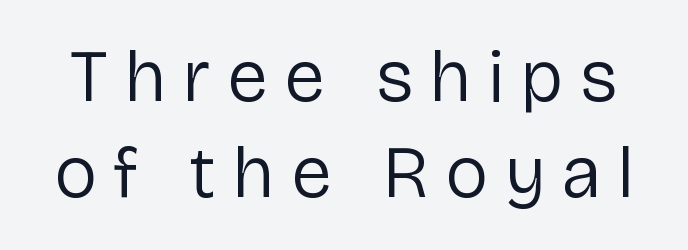
{"serif": "no", "italic": "no", "bold": "no", "weight": "regular", "width": "normal", "stroke_contrast": "low", "x_height": "medium", "monospaced": "no", "underline": "no", "line_spacing": "normal", "line_spacing_ratio": 1.31, "letter_spacing": "wide", "letter_spacing_em": 0.23, "glyph_px": 73}
